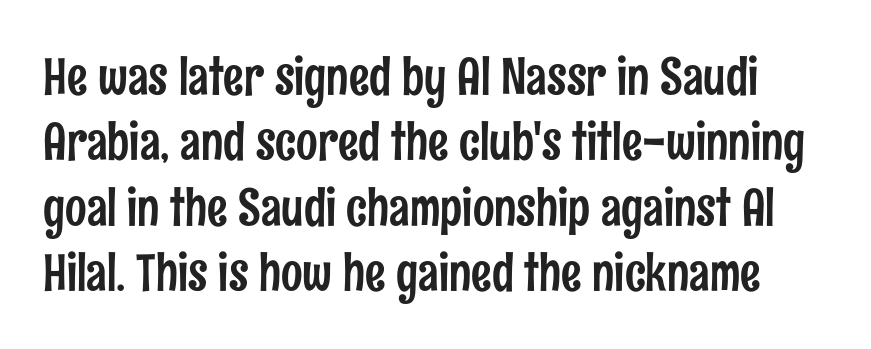
The image shows 51 px condensed sans-serif type, upright; set normal line spacing (1.28x), normal letter spacing, not underlined; low stroke contrast and a medium x-height.
